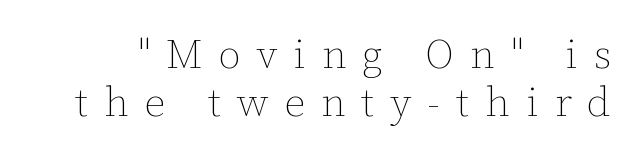
Q: Is the text bold? A: No.
Q: Is the text italic (slanted)? A: No, it is upright.
Q: Is the text underlined? A: No.
Q: Is the spacing between letters normal or unusually wide? A: Unusually wide.
Q: Width (condensed, normal, or wide)? A: Normal.
Q: Stroke contrast? A: Low.
Q: x-height? A: Medium.
Q: Monospaced? A: No.
